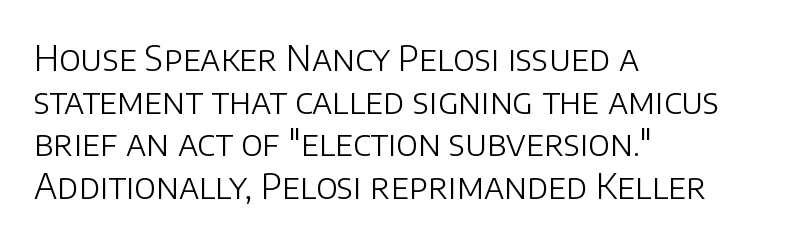
The image shows 35 px light sans-serif type, upright; set left-aligned, line spacing 1.22x, normal letter spacing, not underlined; low stroke contrast and a large x-height.
